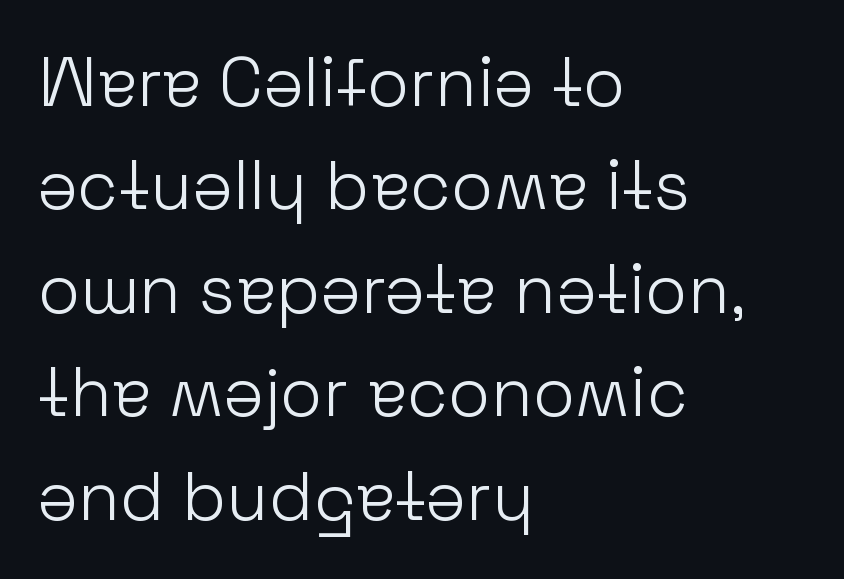
The axis of the letterforms is exactly vertical. Leftover space on each line is placed entirely after the last word. Clear beneath every line of the passage. Nothing unusual about the tracking: characters are spaced as the font intends.
